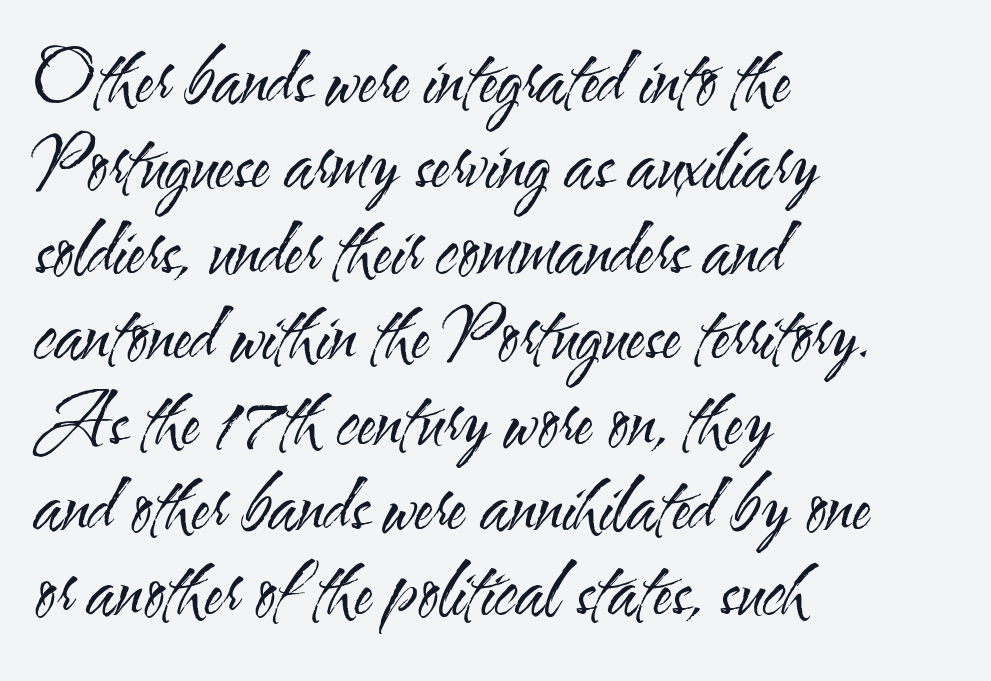
The strokes are not fattened; the text isn't bold. This sample has the flowing, uneven cadence of proportional lettering. The area under the type is left untouched. There is no visible air inserted between adjacent glyphs. Does the type have serifs? No, each stem ends abruptly.
